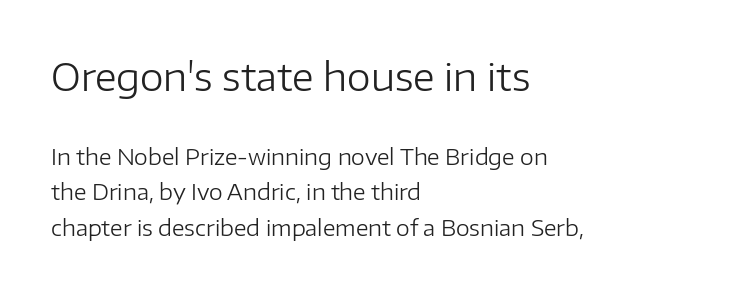
Q: Is the text bold? A: No.
Q: Is the text italic (slanted)? A: No, it is upright.
Q: Is the typeface a serif or a sans-serif typeface? A: Sans-serif.
Q: Is the text underlined? A: No.
Q: How is the paragraph aligned? A: Left-aligned.
Q: Is the spacing between letters normal or unusually wide? A: Normal.
Q: Is the spacing between lines tight, normal or loose? A: Normal.
Q: Which block of text is set in a larger size, the first (top) or the second (bottom)? A: The first (top) one.
Q: Width (condensed, normal, or wide)? A: Normal.
Q: Stroke contrast? A: Low.
Q: x-height? A: Medium.
Q: Monospaced? A: No.
